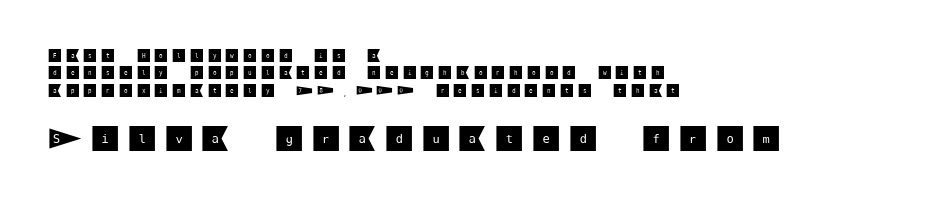
These two chunks differ in scale, with the bottom chunk taking the larger measure. Vertical spacing — default. Layout note: lines flush left. In terms of letterspacing, this is a distinctly airy, spread setting.
